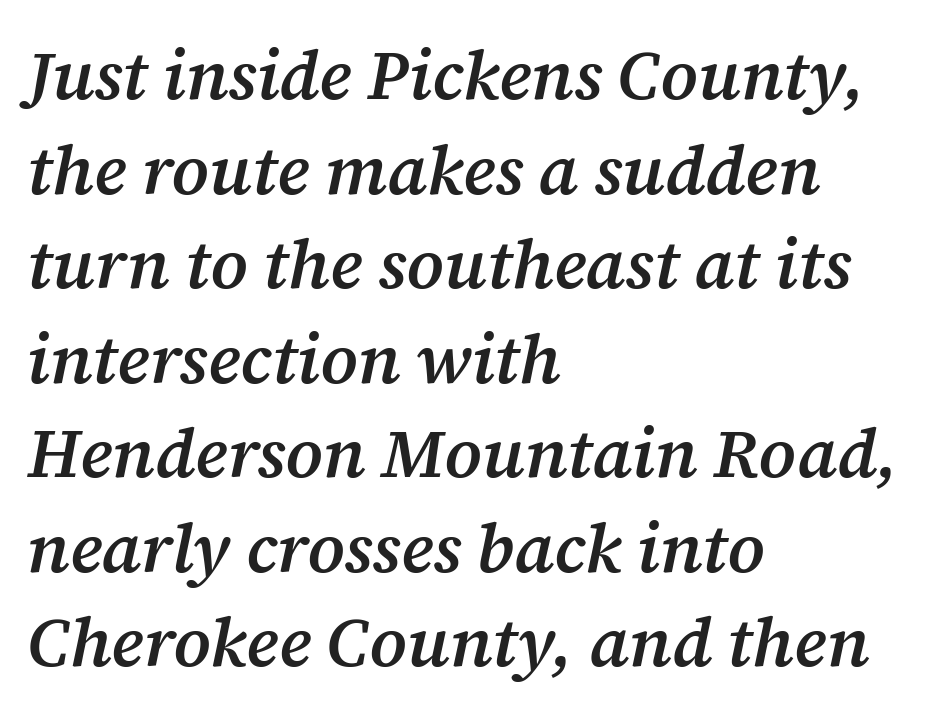
The image shows 69 px semibold serif type, italic (leaning right); set left-aligned, normal line spacing (1.37x), normal letter spacing, not underlined; medium stroke contrast and a medium x-height.
